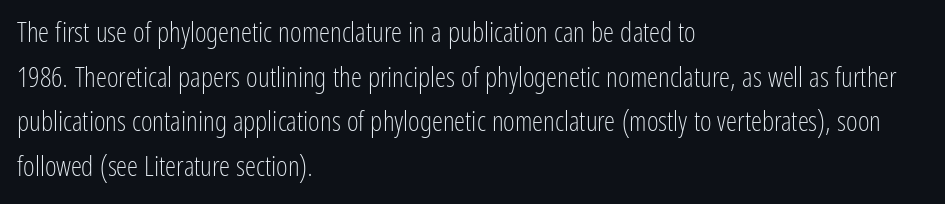
Each row of text sits above clean, open space. The rendering uses natural spacing where letterforms have individual widths. This sample uses plain, unmodified letter spacing. It's the straight-up-and-down kind of type.
